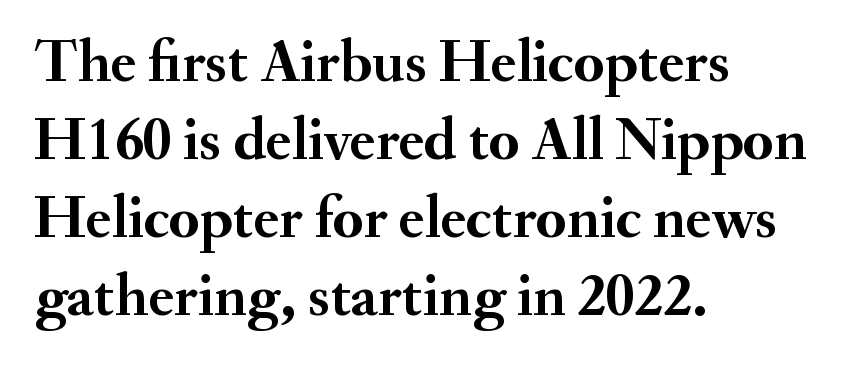
The image shows 61 px semibold serif type, upright; set left-aligned, normal line spacing (1.28x), normal letter spacing, not underlined; medium stroke contrast and a small x-height.
